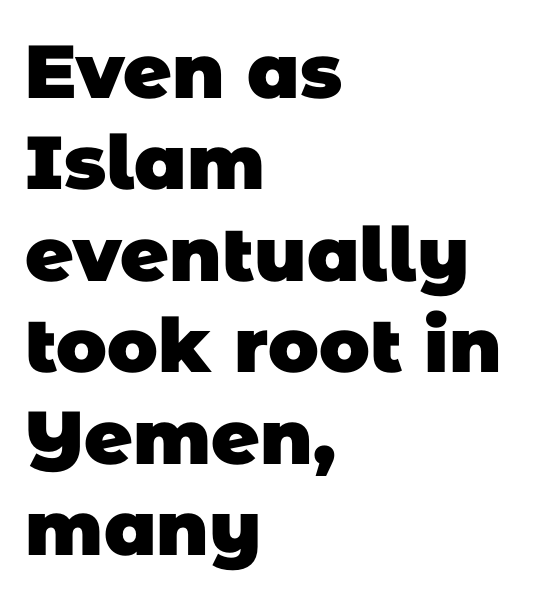
Q: Is the text bold? A: Yes.
Q: Is the typeface a serif or a sans-serif typeface? A: Sans-serif.
Q: Is the text underlined? A: No.
Q: How is the paragraph aligned? A: Left-aligned.
Q: Is the spacing between letters normal or unusually wide? A: Normal.
Q: Width (condensed, normal, or wide)? A: Normal.
Q: Stroke contrast? A: Low.
Q: x-height? A: Large.
Q: Monospaced? A: No.
